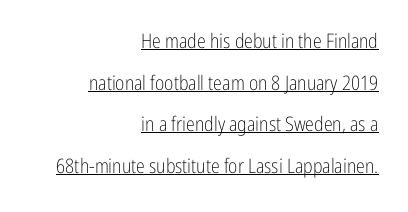
{"italic": "no", "bold": "no", "underline": "yes", "align": "right", "line_spacing": "loose", "line_spacing_ratio": 2.08, "letter_spacing": "normal", "letter_spacing_em": 0.0, "glyph_px": 20}
